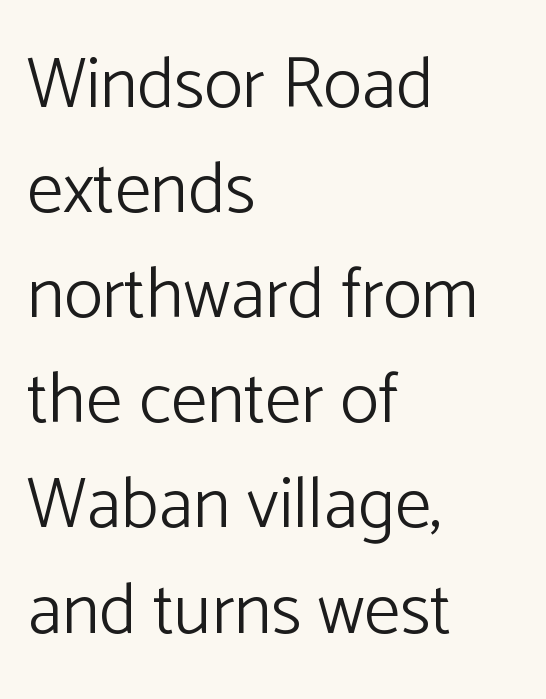
{"serif": "no", "italic": "no", "bold": "no", "weight": "light", "width": "normal", "stroke_contrast": "low", "x_height": "medium", "monospaced": "no", "underline": "no", "align": "left", "line_spacing": "normal", "line_spacing_ratio": 1.46, "letter_spacing": "normal", "letter_spacing_em": 0.0, "glyph_px": 72}
